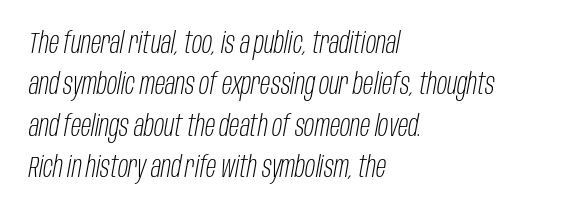
Stems here are at most as thick as an everyday book face. Anything drawn beneath the words? Only blank space. Observe the ordinary spacing: letters are neighbours, not strangers. This block has exactly the height ordinary leading produces.
